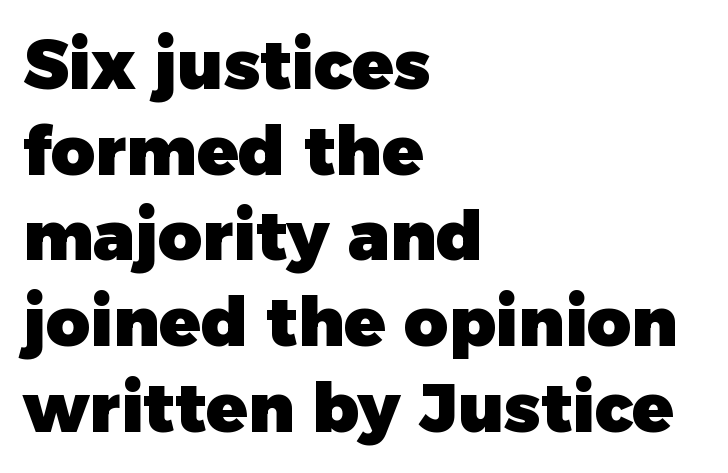
Q: Is the text bold? A: Yes.
Q: Is the text italic (slanted)? A: No, it is upright.
Q: Is the typeface a serif or a sans-serif typeface? A: Sans-serif.
Q: Is the text underlined? A: No.
Q: How is the paragraph aligned? A: Left-aligned.
Q: Is the spacing between letters normal or unusually wide? A: Normal.
Q: Is the spacing between lines tight, normal or loose? A: Normal.
Q: Width (condensed, normal, or wide)? A: Normal.
Q: Stroke contrast? A: Low.
Q: x-height? A: Medium.
Q: Monospaced? A: No.
